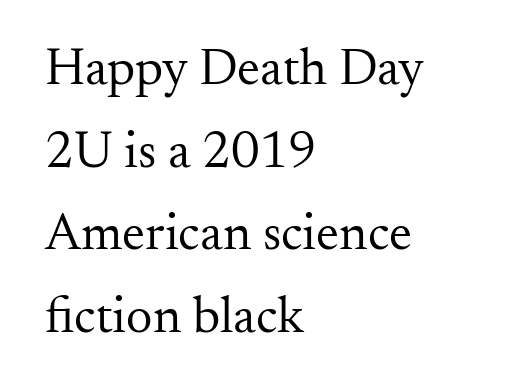
{"serif": "yes", "italic": "no", "bold": "no", "weight": "regular", "width": "normal", "stroke_contrast": "medium", "x_height": "small", "monospaced": "no", "underline": "no", "align": "left", "line_spacing": "normal", "line_spacing_ratio": 1.59, "letter_spacing": "normal", "letter_spacing_em": 0.0, "glyph_px": 52}
